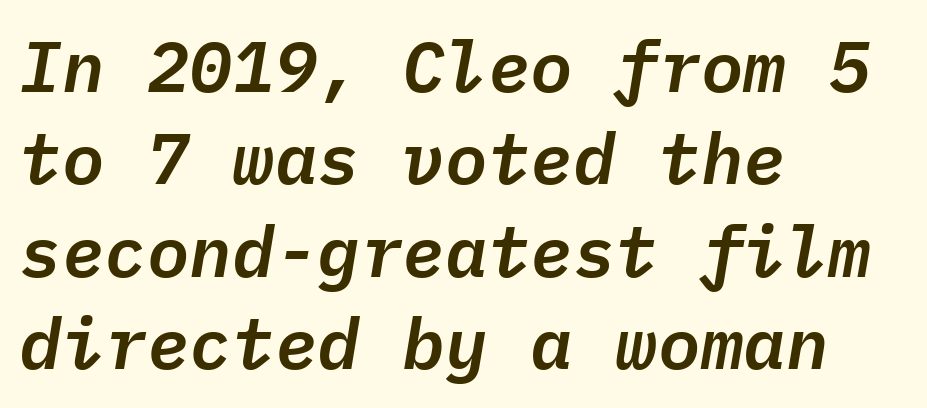
Q: Is the text italic (slanted)? A: Yes, it leans right by about 9 degrees.
Q: Is the text underlined? A: No.
Q: How is the paragraph aligned? A: Left-aligned.
Q: Is the spacing between letters normal or unusually wide? A: Normal.
Q: Is the spacing between lines tight, normal or loose? A: Normal.
Q: Width (condensed, normal, or wide)? A: Normal.
Q: Stroke contrast? A: Low.
Q: x-height? A: Medium.
Q: Monospaced? A: Yes.
